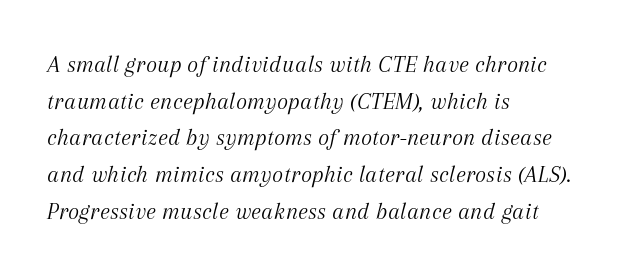
This is not heavy type; no bold has been used. Honestly, there is no underline to notice here at all. The glyphs look as if they've been sheared to an angle. The rag falls on the right side of this text block. Words appear dense and cohesive because spacing is normal. Leading matches the norm, producing a regular column.
